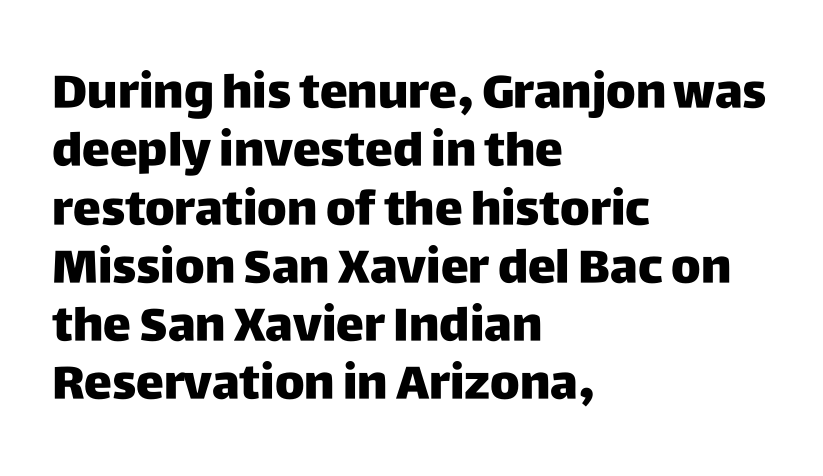
Each row of text sits above clean, open space. Tracking here is standard; glyphs follow each other at the usual distance. Looks like regular typesetting: each glyph gets only the width it needs. Every character sits straight up, as roman type does. Caption: multi-line text, flush left, ragged right.
